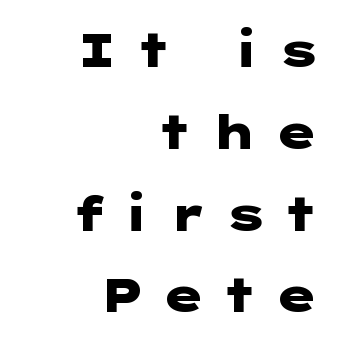
Q: Is the text bold? A: Yes.
Q: Is the text italic (slanted)? A: No, it is upright.
Q: Is the typeface a serif or a sans-serif typeface? A: Sans-serif.
Q: Is the text underlined? A: No.
Q: How is the paragraph aligned? A: Right-aligned.
Q: Is the spacing between letters normal or unusually wide? A: Unusually wide.
Q: Width (condensed, normal, or wide)? A: Wide.
Q: Stroke contrast? A: Low.
Q: x-height? A: Medium.
